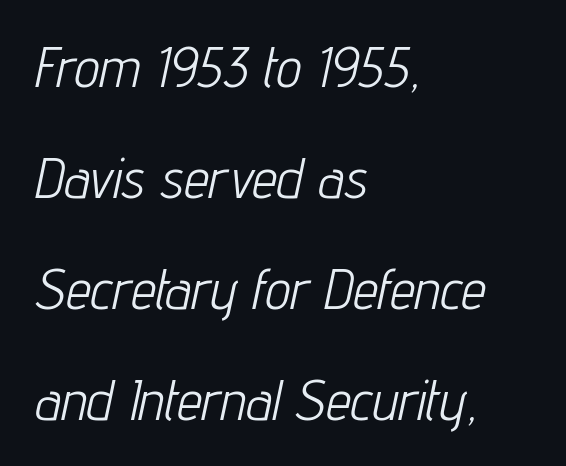
Q: Is the text bold? A: No.
Q: Is the text italic (slanted)? A: Yes, it leans right by about 12 degrees.
Q: Is the text underlined? A: No.
Q: How is the paragraph aligned? A: Left-aligned.
Q: Is the spacing between letters normal or unusually wide? A: Normal.
Q: Is the spacing between lines tight, normal or loose? A: Loose.
Q: Width (condensed, normal, or wide)? A: Condensed.
Q: Stroke contrast? A: Low.
Q: x-height? A: Medium.
Q: Monospaced? A: No.
